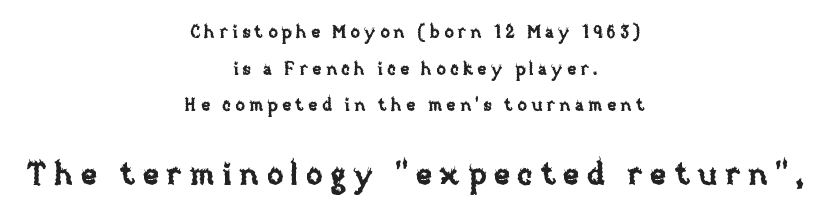
Size contrast runs from small at the top to large at the bottom. Notice how the stems are strictly vertical — no italics here. The glyphs are unaccompanied by any horizontal stroke below them. Notice how the passage keeps no hard edge, just a central spine.
